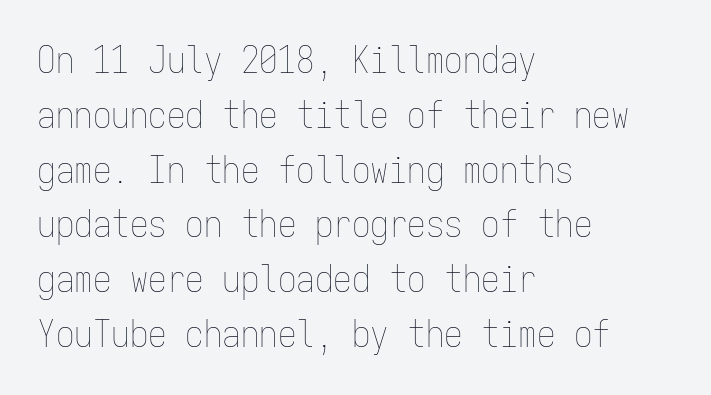
The image shows 37 px thin, condensed type, upright, monospaced; set left-aligned, normal line spacing (1.48x), normal letter spacing, not underlined; low stroke contrast and a medium x-height.
